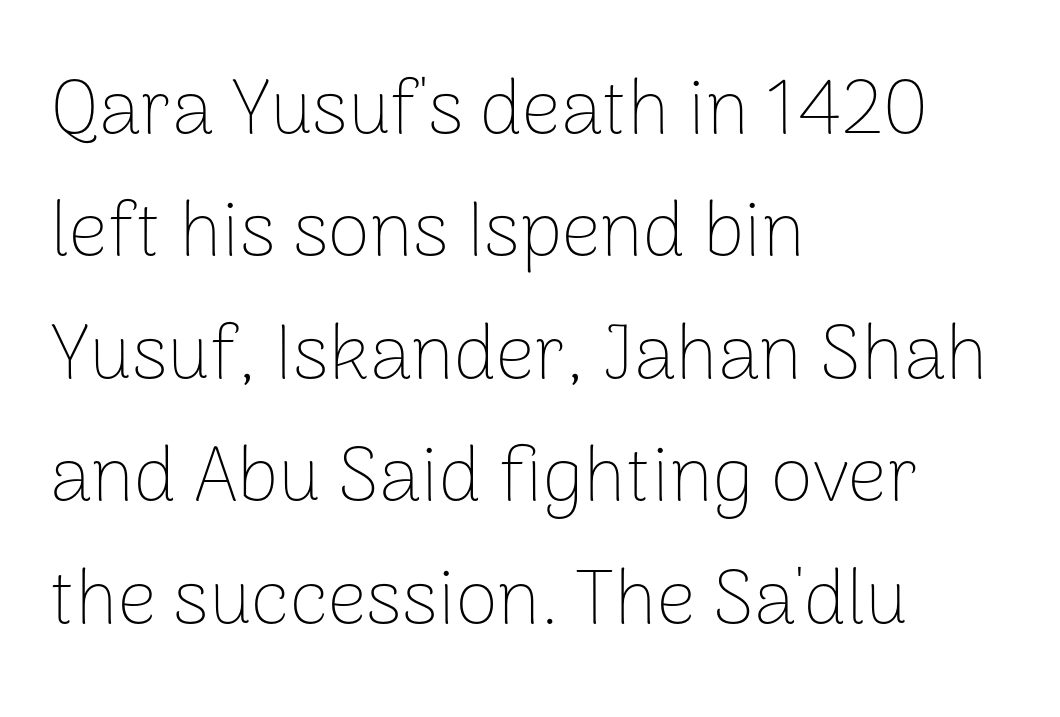
The image shows 77 px thin sans-serif type, upright; set left-aligned, normal line spacing (1.59x), normal letter spacing, not underlined; low stroke contrast and a medium x-height.
